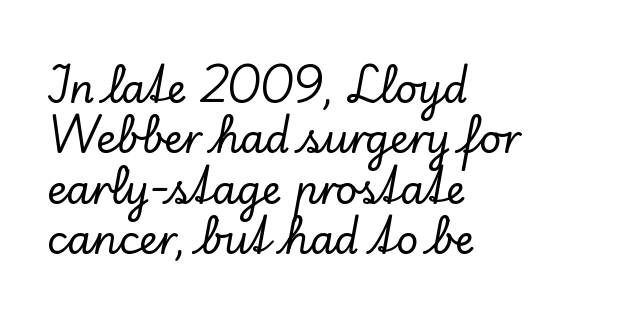
If you measured baseline to baseline, you'd find a middling distance. Looks like regular typesetting: each glyph gets only the width it needs. Line starts are locked; line ends wander. What stands out about the letter spacing? Nothing — it is the standard amount. What kind of face is this? One with serifs.
